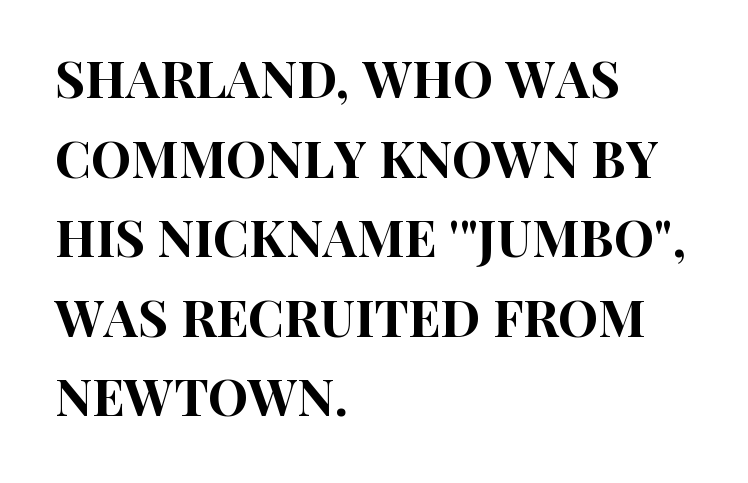
The image shows 51 px condensed sans-serif type, upright; set left-aligned, normal line spacing (1.56x), normal letter spacing, not underlined; high stroke contrast and a large x-height.
